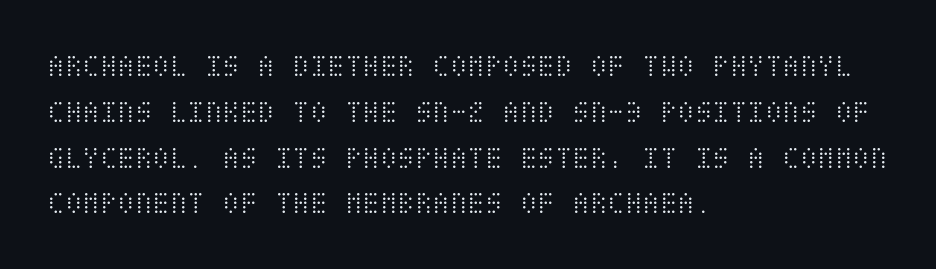
Q: Is the text bold? A: No.
Q: Is the text italic (slanted)? A: No, it is upright.
Q: Is the text underlined? A: No.
Q: How is the paragraph aligned? A: Left-aligned.
Q: Is the spacing between letters normal or unusually wide? A: Normal.
Q: Is the spacing between lines tight, normal or loose? A: Normal.
Q: Width (condensed, normal, or wide)? A: Condensed.
Q: Stroke contrast? A: Medium.
Q: x-height? A: Large.
